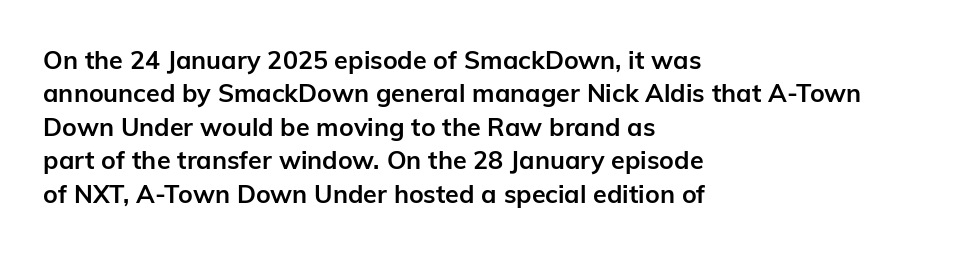
The image shows 25 px bold type, upright; set left-aligned, normal line spacing (1.34x), normal letter spacing, not underlined.
